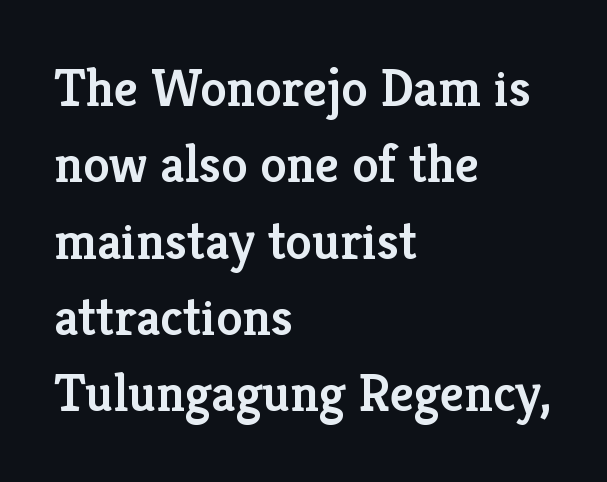
The image shows 53 px semibold serif type, upright; set left-aligned, normal line spacing (1.44x), normal letter spacing, not underlined; low stroke contrast and a medium x-height.
